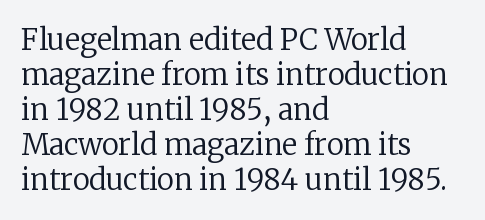
{"serif": "yes", "italic": "no", "bold": "no", "weight": "regular", "width": "normal", "stroke_contrast": "low", "x_height": "medium", "monospaced": "no", "underline": "no", "align": "left", "line_spacing_ratio": 1.21, "letter_spacing": "normal", "letter_spacing_em": 0.0, "glyph_px": 29}
